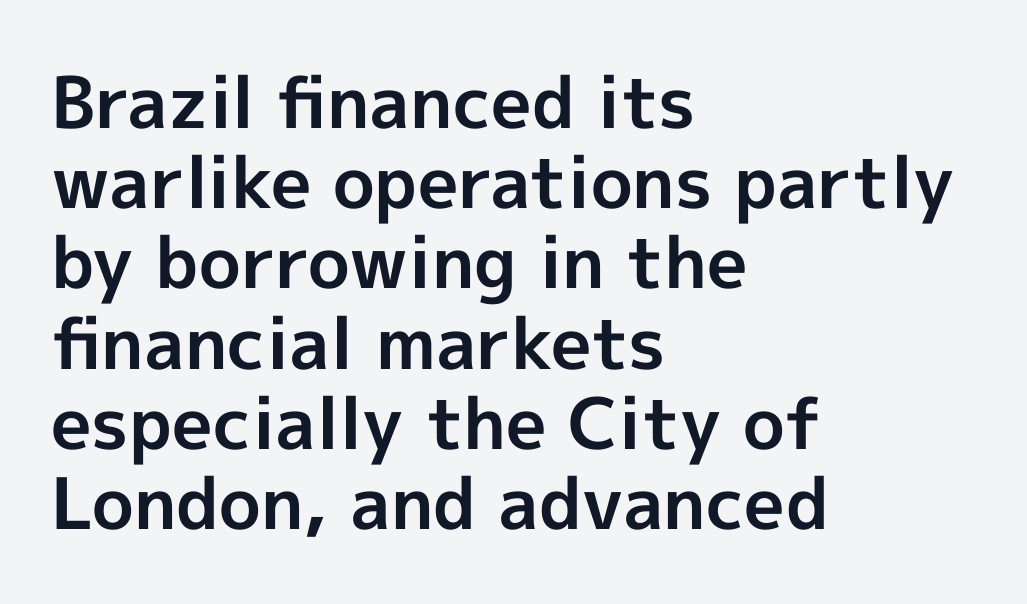
The image shows 71 px bold sans-serif type, upright; set left-aligned, tight line spacing (1.13x), normal letter spacing, not underlined; a medium x-height.
